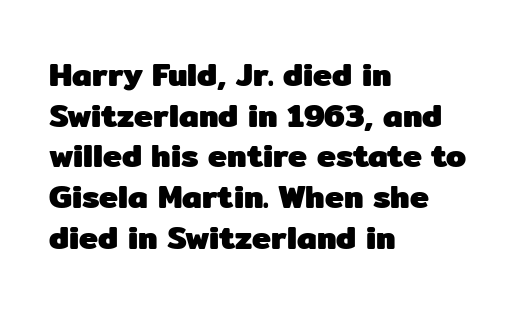
{"serif": "no", "italic": "no", "bold": "yes", "weight": "heavy", "width": "normal", "stroke_contrast": "low", "x_height": "medium", "monospaced": "no", "underline": "no", "align": "left", "line_spacing": "normal", "line_spacing_ratio": 1.27, "letter_spacing": "normal", "letter_spacing_em": 0.0, "glyph_px": 32}
